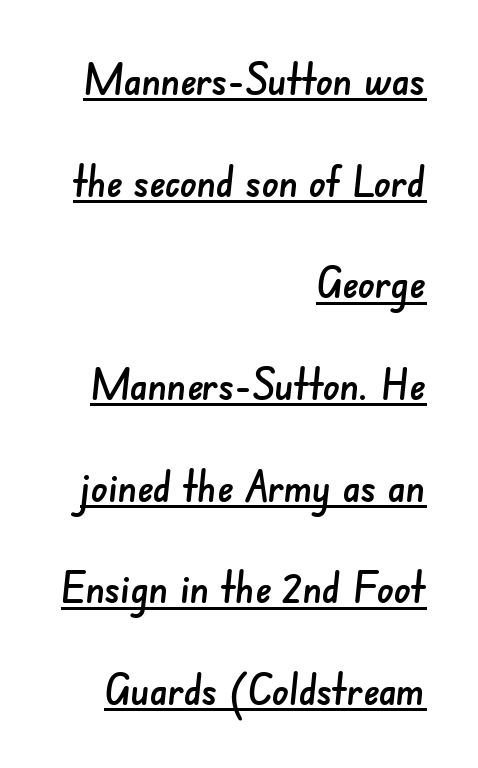
Q: Is the typeface a serif or a sans-serif typeface? A: Sans-serif.
Q: Is the text underlined? A: Yes.
Q: How is the paragraph aligned? A: Right-aligned.
Q: Is the spacing between letters normal or unusually wide? A: Normal.
Q: Is the spacing between lines tight, normal or loose? A: Loose.
Q: Width (condensed, normal, or wide)? A: Normal.
Q: Stroke contrast? A: Low.
Q: x-height? A: Small.
Q: Monospaced? A: No.
